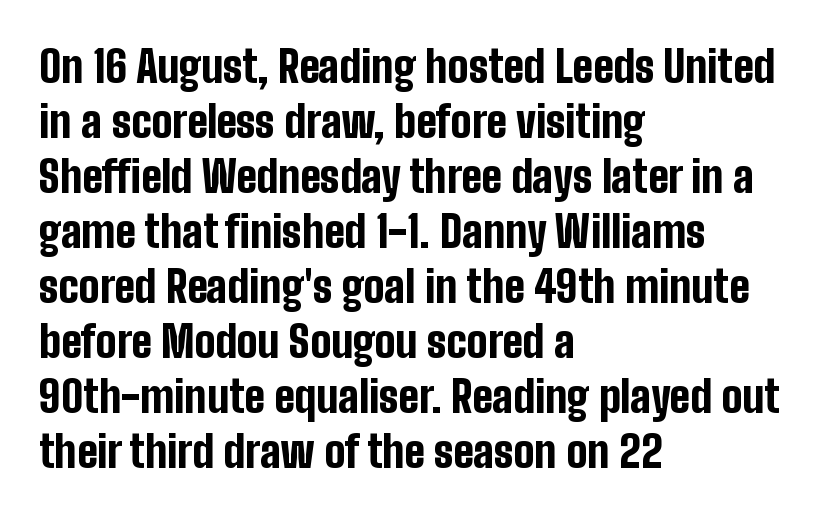
Q: Is the text bold? A: Yes.
Q: Is the text italic (slanted)? A: No, it is upright.
Q: Is the typeface a serif or a sans-serif typeface? A: Sans-serif.
Q: Is the text underlined? A: No.
Q: How is the paragraph aligned? A: Left-aligned.
Q: Is the spacing between letters normal or unusually wide? A: Normal.
Q: Is the spacing between lines tight, normal or loose? A: Normal.
Q: Width (condensed, normal, or wide)? A: Condensed.
Q: Stroke contrast? A: Low.
Q: x-height? A: Medium.
Q: Monospaced? A: No.
